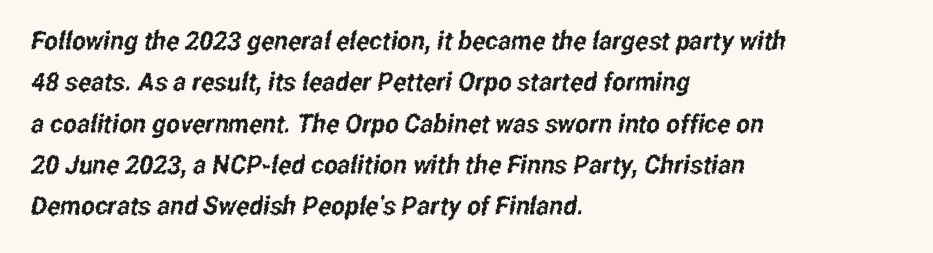
{"underline": "no", "align": "left", "line_spacing": "normal", "line_spacing_ratio": 1.59, "letter_spacing": "normal", "letter_spacing_em": 0.0, "glyph_px": 26}
